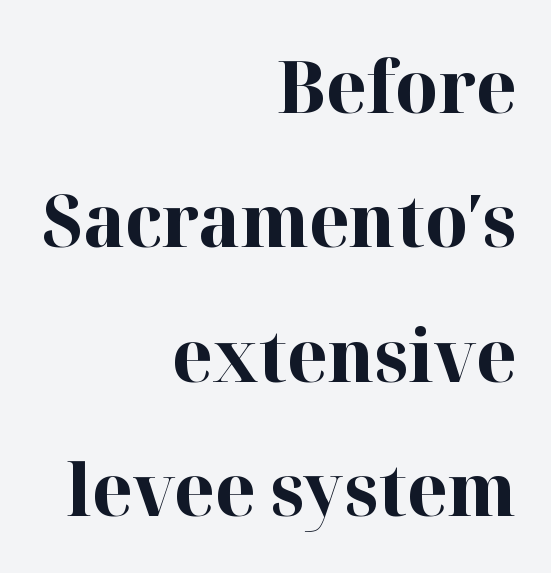
Has an underline been added? It has not. The typeface chosen for these lines features serifs. Character widths vary here, with narrow letters taking less room than wide ones. Every letter is thick-stroked: bold, no question. The type is set solid horizontally, with unmodified tracking.
